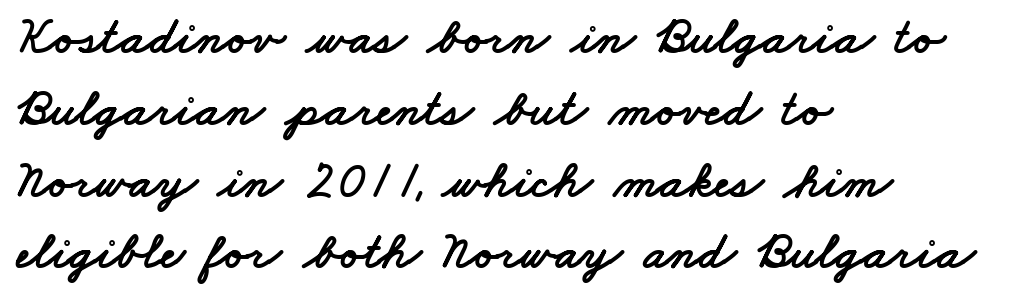
{"serif": "no", "width": "wide", "stroke_contrast": "low", "x_height": "small", "monospaced": "no", "underline": "no", "align": "left", "line_spacing": "normal", "line_spacing_ratio": 1.38, "letter_spacing": "normal", "letter_spacing_em": 0.0, "glyph_px": 52}
